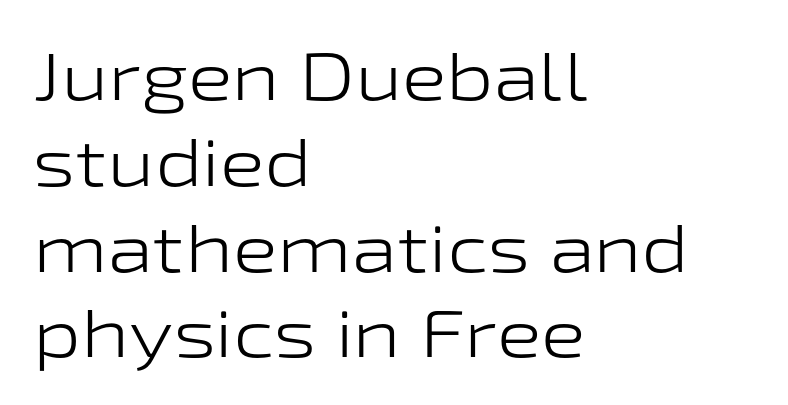
{"serif": "no", "italic": "no", "bold": "no", "weight": "light", "width": "wide", "stroke_contrast": "low", "x_height": "medium", "monospaced": "no", "underline": "no", "align": "left", "line_spacing": "normal", "line_spacing_ratio": 1.28, "letter_spacing": "normal", "letter_spacing_em": 0.0, "glyph_px": 67}
